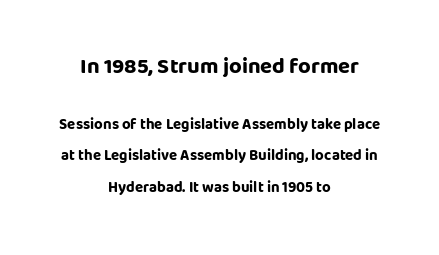
The passage shown stacks its lines with a broad gap. Block one is the big one; block two sits smaller underneath. Thick stems and heavy bowls — unmistakably bold. This rendering features lettering with no underline.
